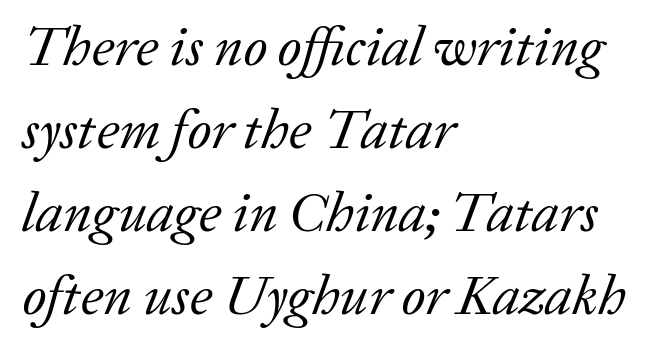
The image shows 56 px regular-weight serif type, italic (leaning right); set left-aligned, normal line spacing (1.48x), normal letter spacing, not underlined; low stroke contrast and a medium x-height.
